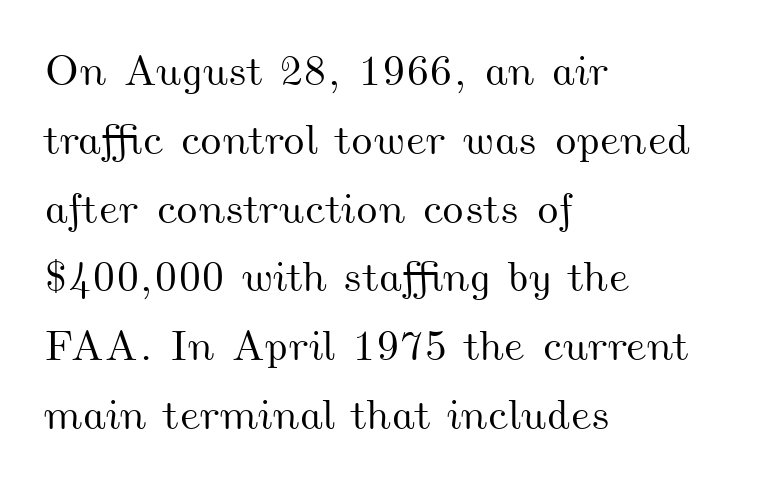
{"width": "wide", "stroke_contrast": "medium", "x_height": "small", "monospaced": "no", "underline": "no", "align": "left", "line_spacing": "normal", "line_spacing_ratio": 1.6, "letter_spacing": "normal", "letter_spacing_em": 0.0, "glyph_px": 43}
